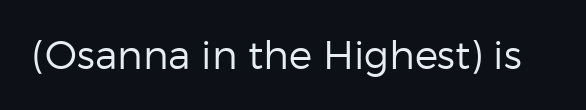
Q: Is the text bold? A: No.
Q: Is the text italic (slanted)? A: No, it is upright.
Q: Is the typeface a serif or a sans-serif typeface? A: Sans-serif.
Q: Is the text underlined? A: No.
Q: Is the spacing between letters normal or unusually wide? A: Normal.
Q: Width (condensed, normal, or wide)? A: Normal.
Q: Stroke contrast? A: Low.
Q: x-height? A: Medium.
Q: Monospaced? A: No.
